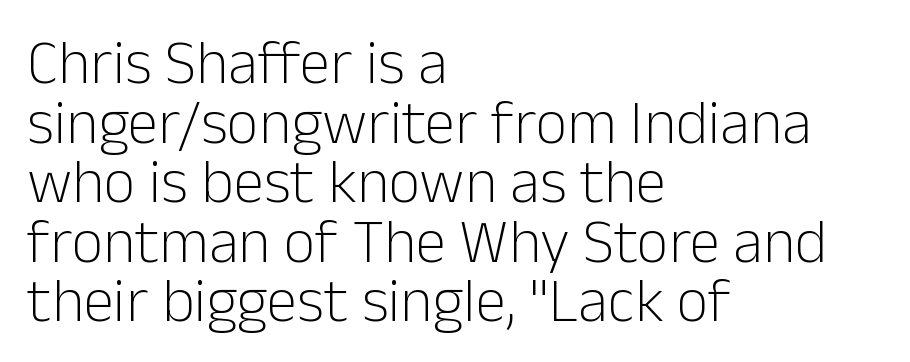
The space directly below the letters is spotless. Every character sits straight up, as roman type does. Looks like regular typesetting: each glyph gets only the width it needs. Tightly led — the rows are bunched. One-word summary of the alignment: left.
